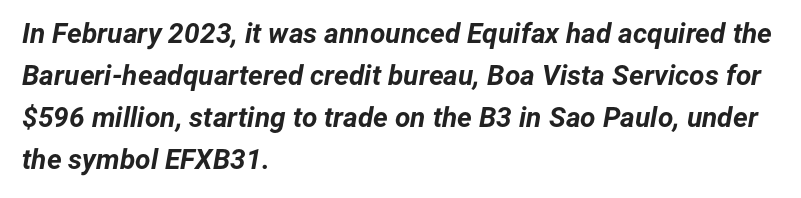
Q: Is the text bold? A: Yes.
Q: Is the text italic (slanted)? A: Yes, it leans right by about 12 degrees.
Q: Is the text underlined? A: No.
Q: How is the paragraph aligned? A: Left-aligned.
Q: Is the spacing between letters normal or unusually wide? A: Normal.
Q: Is the spacing between lines tight, normal or loose? A: Normal.
Q: Width (condensed, normal, or wide)? A: Normal.
Q: Stroke contrast? A: Low.
Q: x-height? A: Medium.
Q: Monospaced? A: No.
